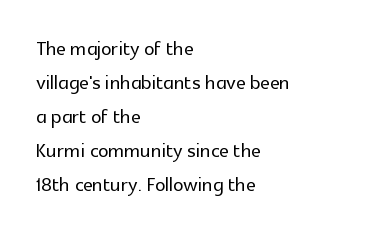
Q: Is the text italic (slanted)? A: No, it is upright.
Q: Is the text underlined? A: No.
Q: How is the paragraph aligned? A: Left-aligned.
Q: Is the spacing between letters normal or unusually wide? A: Normal.
Q: Is the spacing between lines tight, normal or loose? A: Normal.
